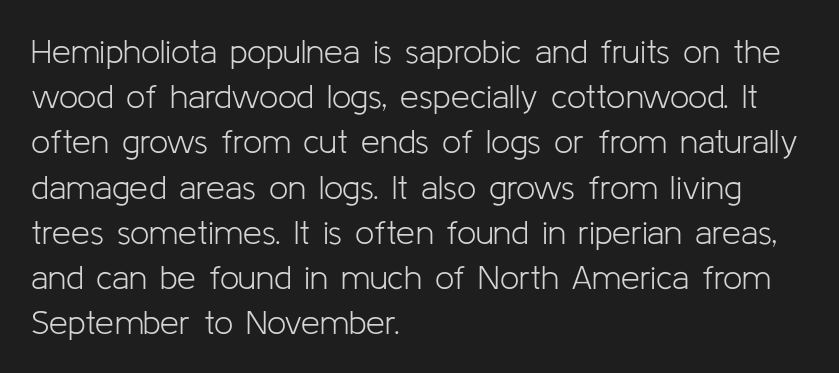
{"serif": "no", "italic": "no", "bold": "no", "weight": "light", "width": "normal", "stroke_contrast": "low", "x_height": "medium", "monospaced": "no", "underline": "no", "align": "left", "line_spacing": "normal", "line_spacing_ratio": 1.33, "letter_spacing": "normal", "letter_spacing_em": 0.0, "glyph_px": 34}
